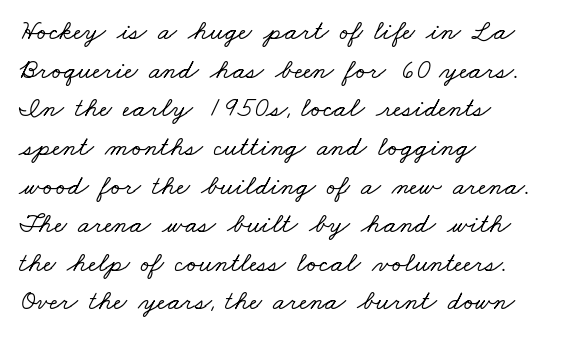
Q: Is the typeface a serif or a sans-serif typeface? A: Serif.
Q: Is the text underlined? A: No.
Q: How is the paragraph aligned? A: Left-aligned.
Q: Is the spacing between letters normal or unusually wide? A: Normal.
Q: Is the spacing between lines tight, normal or loose? A: Normal.
Q: Width (condensed, normal, or wide)? A: Wide.
Q: Stroke contrast? A: Low.
Q: x-height? A: Small.
Q: Monospaced? A: No.
